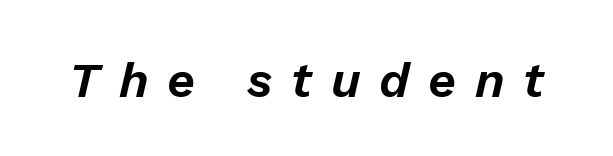
Characters follow at a spacing far wider than the type designer built in. Think of a printed novel: that variable character pitch is what you see here. Posture: slanted. Clear beneath every line of the passage.
